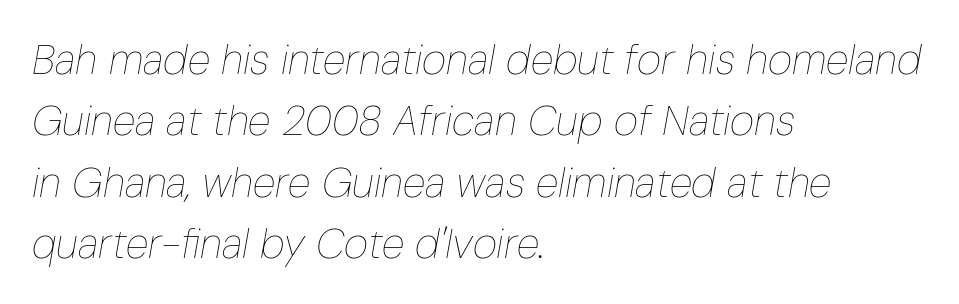
Q: Is the text bold? A: No.
Q: Is the text italic (slanted)? A: Yes, it leans right by about 10 degrees.
Q: Is the text underlined? A: No.
Q: How is the paragraph aligned? A: Left-aligned.
Q: Is the spacing between letters normal or unusually wide? A: Normal.
Q: Is the spacing between lines tight, normal or loose? A: Normal.
Q: Width (condensed, normal, or wide)? A: Condensed.
Q: Stroke contrast? A: Low.
Q: x-height? A: Medium.
Q: Monospaced? A: No.
